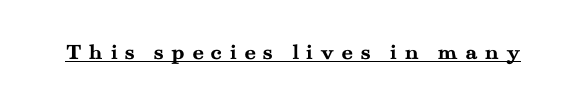
{"italic": "no", "bold": "yes", "underline": "yes", "letter_spacing": "wide", "letter_spacing_em": 0.3, "glyph_px": 23}
